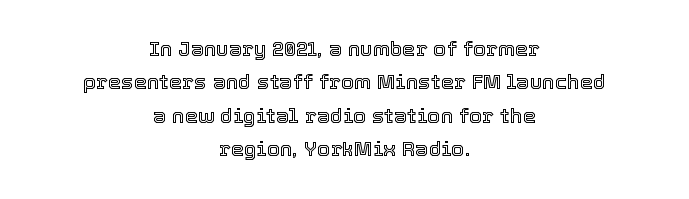
{"italic": "no", "underline": "no", "align": "center", "line_spacing": "normal", "line_spacing_ratio": 1.59, "letter_spacing": "normal", "letter_spacing_em": 0.0, "glyph_px": 21}
